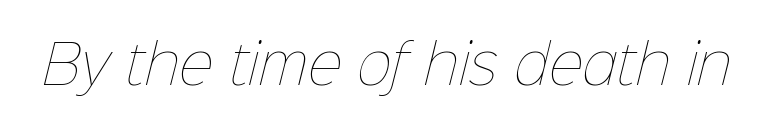
The image shows 53 px thin type; set normal letter spacing, not underlined; low stroke contrast and a medium x-height.
